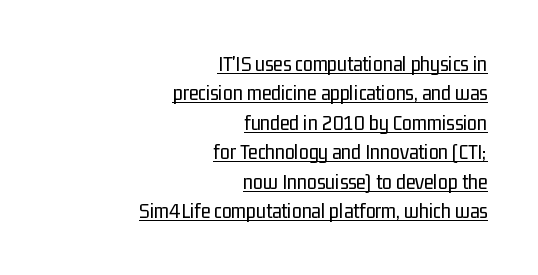
Glyph-to-glyph distance matches everyday printed text. All the whitespace from short lines collects on the left. Bold? No — there's no thickening of the strokes. The lines sit at an ordinary, default distance from one another. The specimen reads as upright at a glance. Honestly, the underline is the first thing you notice here.
